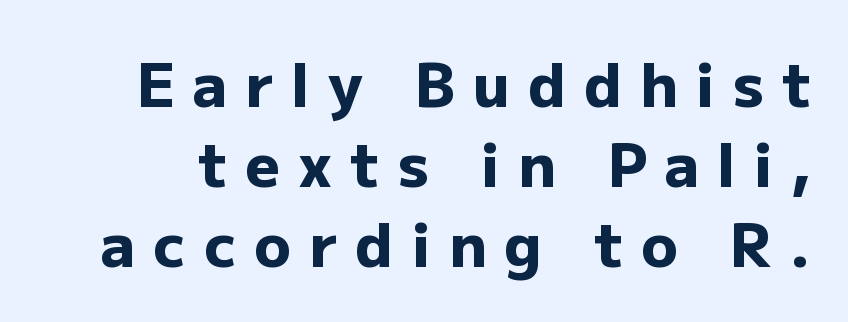
The image shows 60 px heavy sans-serif type, upright; set normal line spacing (1.33x), unusually wide letter spacing (+0.3 em), not underlined; low stroke contrast and a medium x-height.
